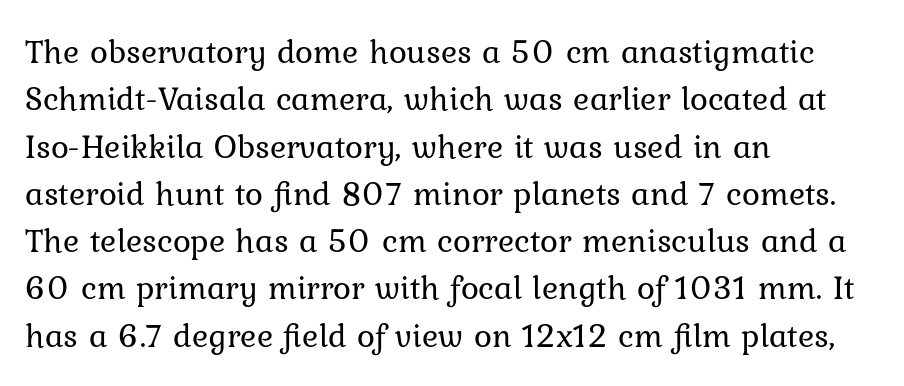
The image shows 34 px regular-weight serif type, upright; set left-aligned, normal line spacing (1.39x), normal letter spacing, not underlined; low stroke contrast and a medium x-height.
